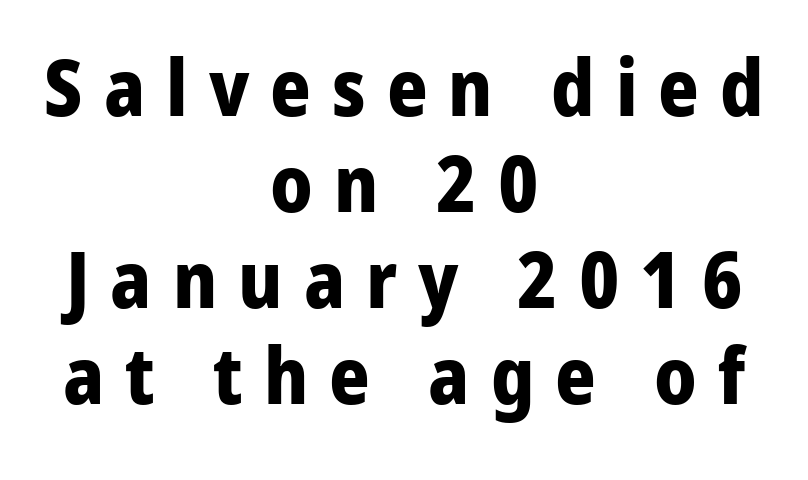
The image shows 78 px bold sans-serif type, upright; set centered, line spacing 1.23x, unusually wide letter spacing (+0.27 em), not underlined; low stroke contrast and a medium x-height.
